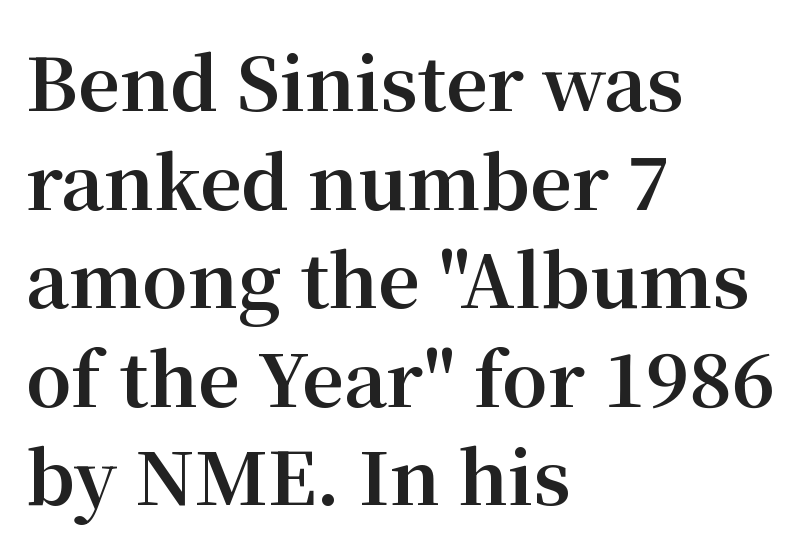
{"serif": "yes", "italic": "no", "bold": "yes", "weight": "bold", "width": "normal", "stroke_contrast": "medium", "x_height": "medium", "monospaced": "no", "underline": "no", "align": "left", "line_spacing": "normal", "line_spacing_ratio": 1.35, "letter_spacing": "normal", "letter_spacing_em": 0.0, "glyph_px": 73}
